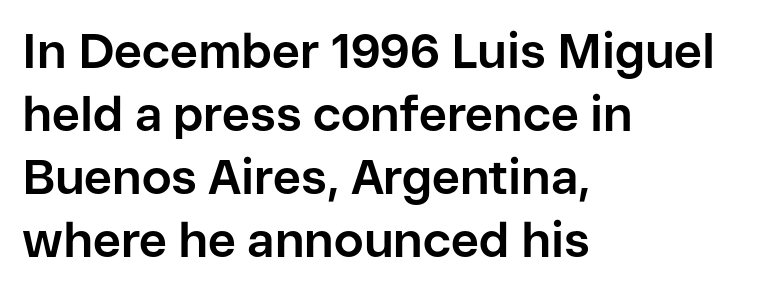
Glance below the letters and you will spot only blank space. Is the block centered? No — it sits flush against the left margin. Short note: letters normally spaced. Each letter keeps its own natural width here, so spacing adapts to shape.
